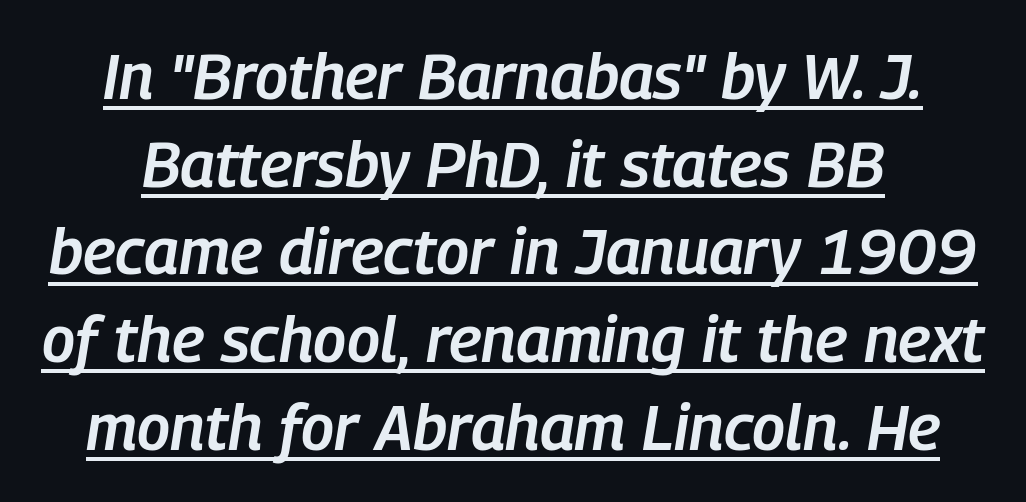
The image shows 64 px semibold, condensed type, italic (leaning right); set normal line spacing (1.37x), normal letter spacing, underlined; low stroke contrast and a medium x-height.
